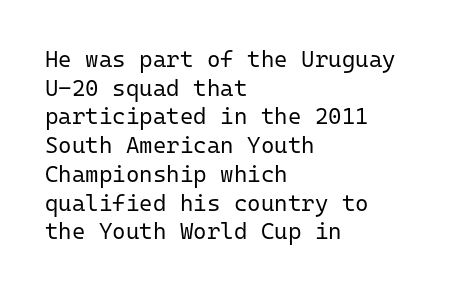
The image shows 23 px text type, upright; set left-aligned, normal line spacing (1.25x), normal letter spacing, not underlined.
